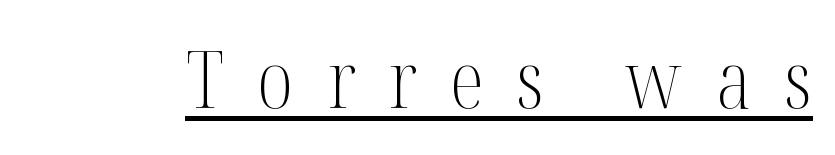
Q: Is the text bold? A: No.
Q: Is the text italic (slanted)? A: No, it is upright.
Q: Is the typeface a serif or a sans-serif typeface? A: Serif.
Q: Is the text underlined? A: Yes.
Q: Is the spacing between letters normal or unusually wide? A: Unusually wide.
Q: Width (condensed, normal, or wide)? A: Condensed.
Q: Stroke contrast? A: Medium.
Q: x-height? A: Medium.
Q: Monospaced? A: No.
